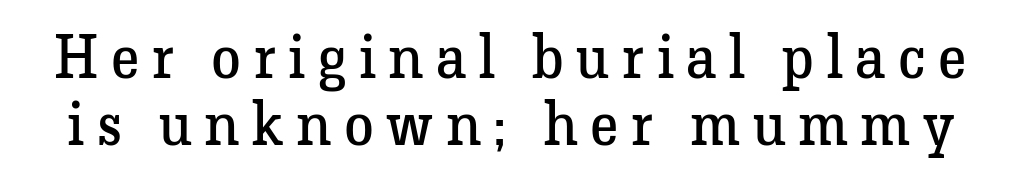
The image shows 60 px regular-weight serif type, upright; set tight line spacing (1.11x), unusually wide letter spacing (+0.21 em), not underlined; low stroke contrast and a medium x-height.
